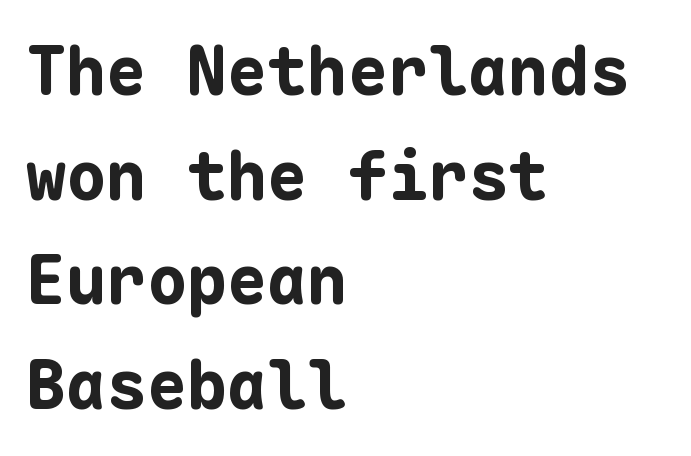
Q: Is the text bold? A: Yes.
Q: Is the text italic (slanted)? A: No, it is upright.
Q: Is the typeface a serif or a sans-serif typeface? A: Sans-serif.
Q: Is the text underlined? A: No.
Q: How is the paragraph aligned? A: Left-aligned.
Q: Is the spacing between letters normal or unusually wide? A: Normal.
Q: Is the spacing between lines tight, normal or loose? A: Normal.
Q: Width (condensed, normal, or wide)? A: Normal.
Q: Stroke contrast? A: Low.
Q: x-height? A: Medium.
Q: Monospaced? A: Yes.
